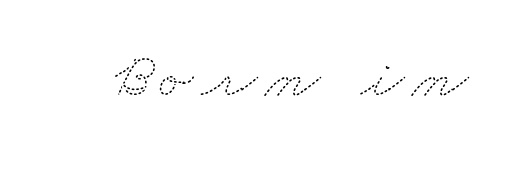
This reads as an unemphasized weight, regular at the heaviest. The face used here is proportionally spaced, like ordinary book or web type. Beneath every word, the page is bare.
